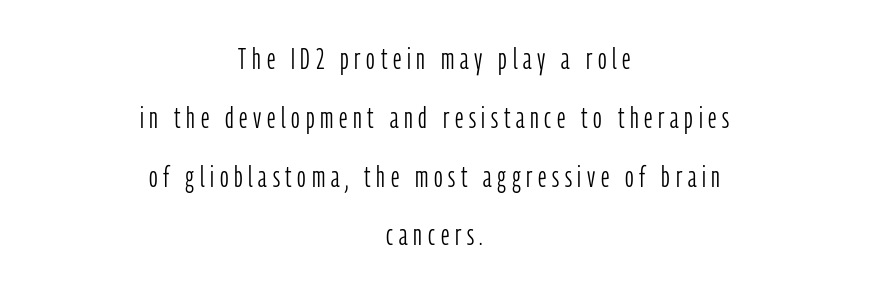
The image shows 30 px light, condensed sans-serif type, upright; set centered, loose line spacing (1.96x), not underlined; low stroke contrast and a medium x-height.
